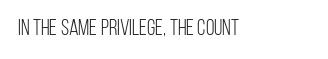
The space directly below the letters is spotless. Quick note: not italic, upright. The line texture is even and compact thanks to regular tracking. These glyphs show unthickened strokes, regular width or finer.
